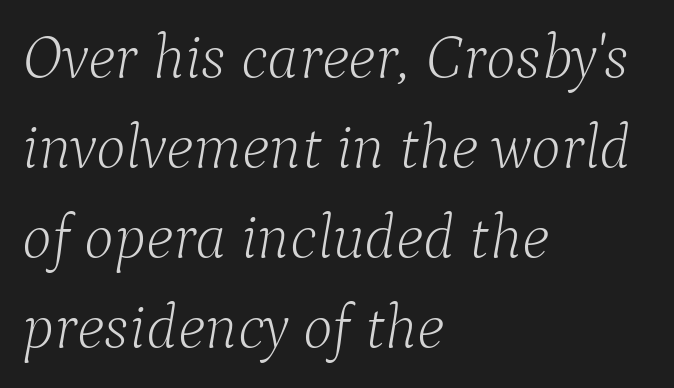
The image shows 63 px light serif type, italic (leaning right); set left-aligned, normal line spacing (1.43x), normal letter spacing, not underlined; low stroke contrast and a medium x-height.
